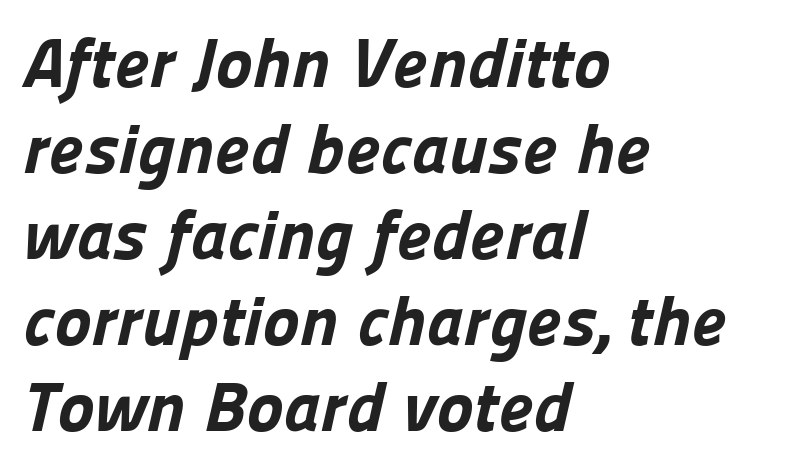
{"serif": "no", "bold": "yes", "weight": "bold", "width": "normal", "stroke_contrast": "low", "x_height": "medium", "monospaced": "no", "underline": "no", "align": "left", "line_spacing_ratio": 1.23, "letter_spacing": "normal", "letter_spacing_em": 0.0, "glyph_px": 70}
